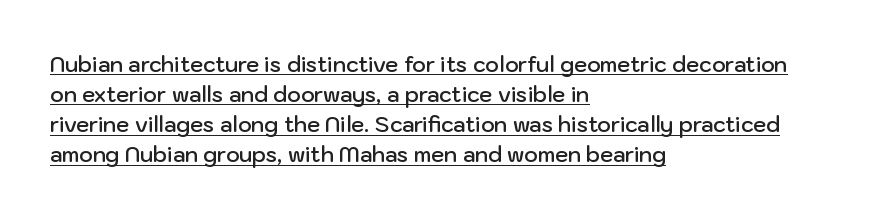
Q: Is the text bold? A: Semi-bold.
Q: Is the text italic (slanted)? A: No, it is upright.
Q: Is the text underlined? A: Yes.
Q: How is the paragraph aligned? A: Left-aligned.
Q: Is the spacing between letters normal or unusually wide? A: Normal.
Q: Is the spacing between lines tight, normal or loose? A: Normal.
